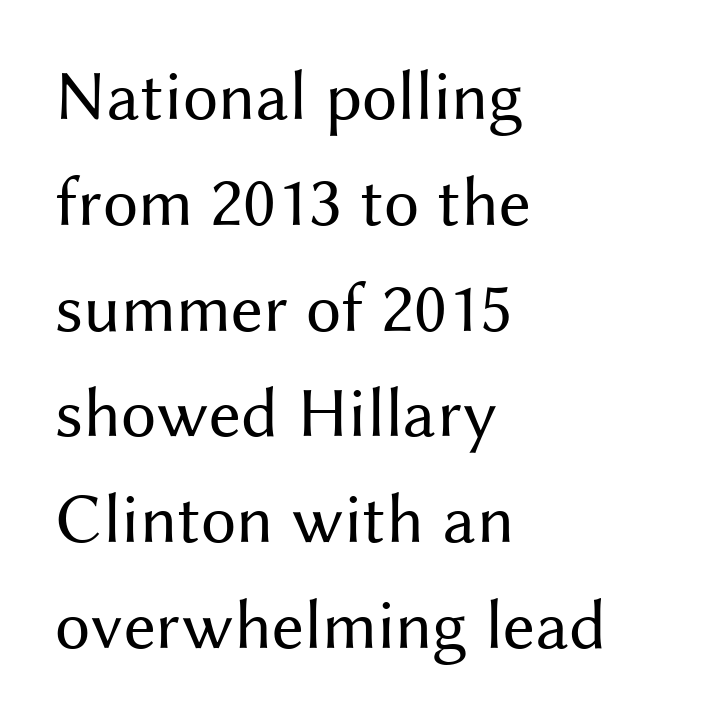
Q: Is the text bold? A: No.
Q: Is the text italic (slanted)? A: No, it is upright.
Q: Is the typeface a serif or a sans-serif typeface? A: Sans-serif.
Q: Is the text underlined? A: No.
Q: How is the paragraph aligned? A: Left-aligned.
Q: Is the spacing between letters normal or unusually wide? A: Normal.
Q: Is the spacing between lines tight, normal or loose? A: Normal.
Q: Width (condensed, normal, or wide)? A: Normal.
Q: Stroke contrast? A: Medium.
Q: x-height? A: Medium.
Q: Monospaced? A: No.
